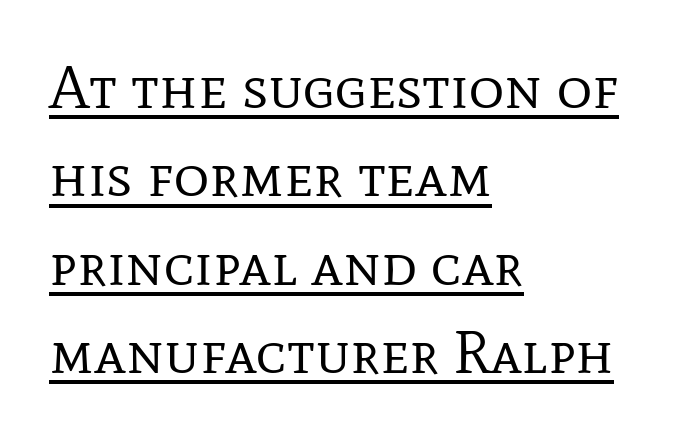
Q: Is the text bold? A: No.
Q: Is the text italic (slanted)? A: No, it is upright.
Q: Is the typeface a serif or a sans-serif typeface? A: Serif.
Q: Is the text underlined? A: Yes.
Q: How is the paragraph aligned? A: Left-aligned.
Q: Is the spacing between letters normal or unusually wide? A: Normal.
Q: Is the spacing between lines tight, normal or loose? A: Normal.
Q: Width (condensed, normal, or wide)? A: Normal.
Q: Stroke contrast? A: Low.
Q: x-height? A: Medium.
Q: Monospaced? A: No.
